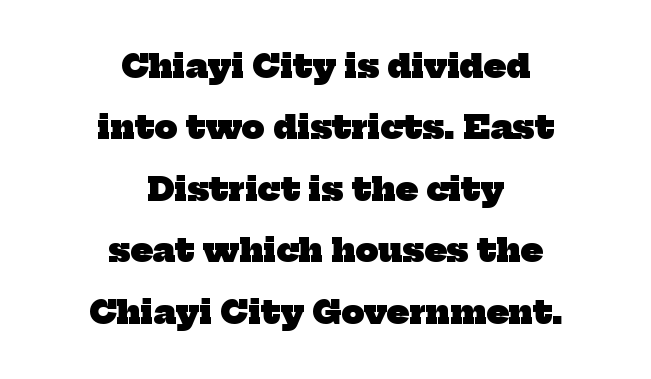
The image shows 32 px heavy serif type; set centered, loose line spacing (1.92x), normal letter spacing, not underlined; low stroke contrast and a medium x-height.
